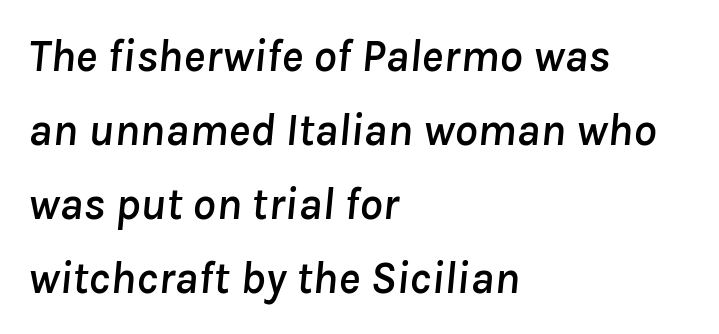
{"italic": "yes", "lean": "right", "slant_degrees": 8, "width": "normal", "stroke_contrast": "low", "x_height": "medium", "monospaced": "no", "underline": "no", "align": "left", "line_spacing": "normal", "line_spacing_ratio": 1.61, "letter_spacing": "normal", "letter_spacing_em": 0.0, "glyph_px": 46}
